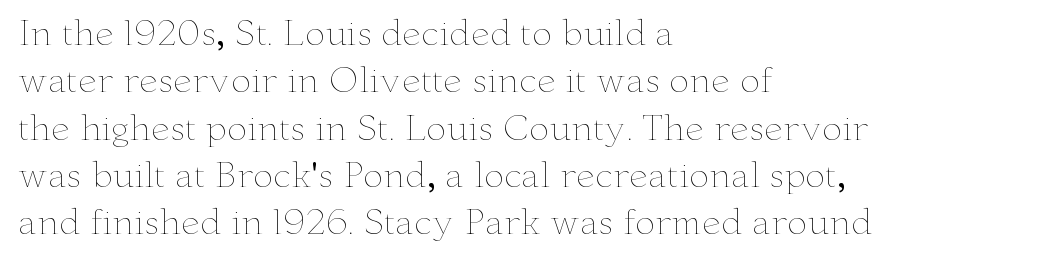
{"italic": "no", "bold": "no", "weight": "thin", "width": "wide", "stroke_contrast": "low", "x_height": "small", "monospaced": "no", "underline": "no", "align": "left", "line_spacing": "normal", "line_spacing_ratio": 1.39, "letter_spacing": "normal", "letter_spacing_em": 0.0, "glyph_px": 34}
